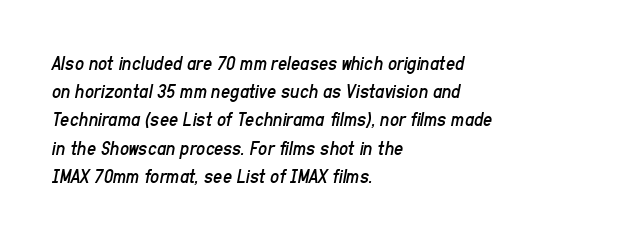
{"italic": "yes", "lean": "right", "slant_degrees": 11, "bold": "no", "underline": "no", "align": "left", "line_spacing": "normal", "line_spacing_ratio": 1.41, "letter_spacing": "normal", "letter_spacing_em": 0.0, "glyph_px": 20}
